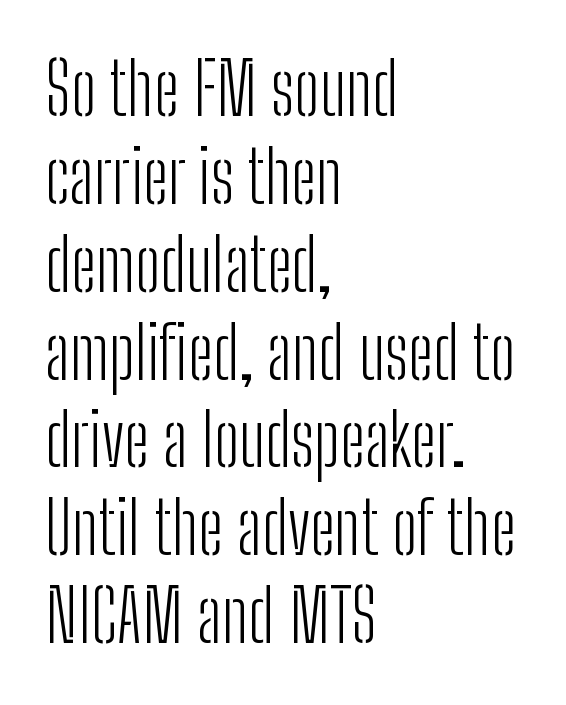
Notice how the passage keeps a crisp vertical edge on the left only. Heft: none added — not bold. Glance below the letters and you will spot only blank space. The passage shown is typeset with a sans-serif family. What stands out about the letter spacing? Nothing — it is the standard amount. Rendered with straight, roman letterforms.
